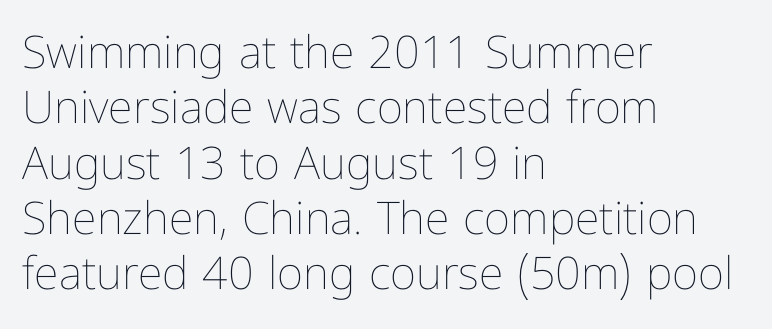
The image shows 45 px thin, condensed type, upright; set left-aligned, line spacing 1.23x, normal letter spacing, not underlined; low stroke contrast and a medium x-height.
